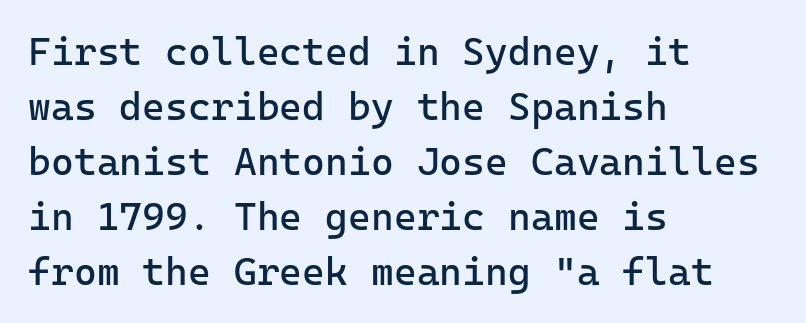
The image shows 39 px regular-weight sans-serif type, upright, monospaced; set left-aligned, normal line spacing (1.41x), normal letter spacing, not underlined; low stroke contrast and a medium x-height.
